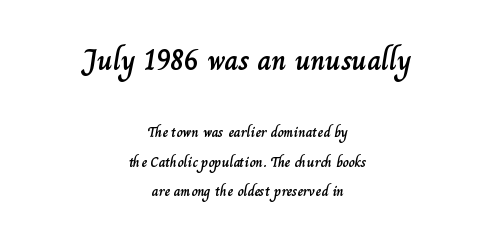
{"width": "normal", "stroke_contrast": "low", "x_height": "small", "monospaced": "no", "underline": "no", "align": "center", "line_spacing": "loose", "line_spacing_ratio": 1.99, "letter_spacing": "normal", "letter_spacing_em": 0.0, "larger_block": "first", "size_ratio": 2.0, "glyph_px": 30}
